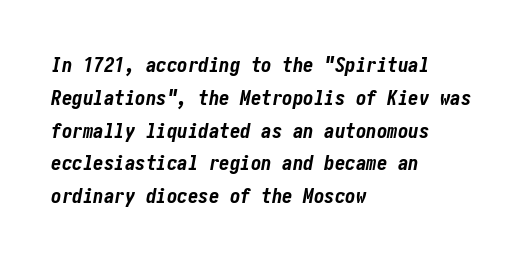
Characters are canted at an angle relative to the baseline's perpendicular. Caption: bold face, heavy strokes. Just letters on the line, the space beneath them empty. Each new line begins a customary step beneath the previous one. Line starts are locked; line ends wander. These lines keep a tight, regular rhythm from letter to letter.
